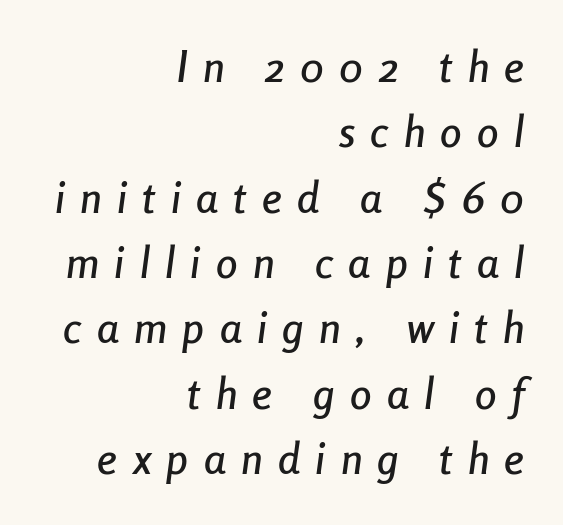
Letter spacing: wide. Whoever set this chose a conventional vertical rhythm. Lines of text with bare space underneath. Is this a fixed-width face? No — the glyphs have proportional, varying widths.
